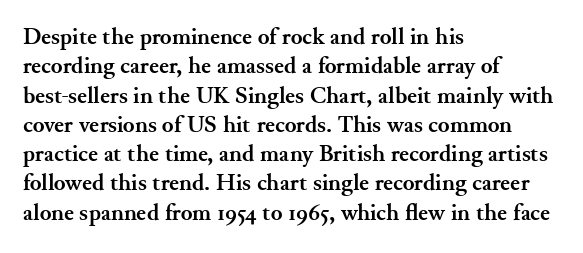
Q: Is the text bold? A: Yes.
Q: Is the text italic (slanted)? A: No, it is upright.
Q: Is the text underlined? A: No.
Q: How is the paragraph aligned? A: Left-aligned.
Q: Is the spacing between letters normal or unusually wide? A: Normal.
